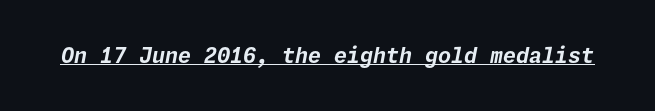
Q: Is the text bold? A: Yes.
Q: Is the text italic (slanted)? A: Yes, it leans right by about 11 degrees.
Q: Is the text underlined? A: Yes.
Q: Is the spacing between letters normal or unusually wide? A: Normal.
